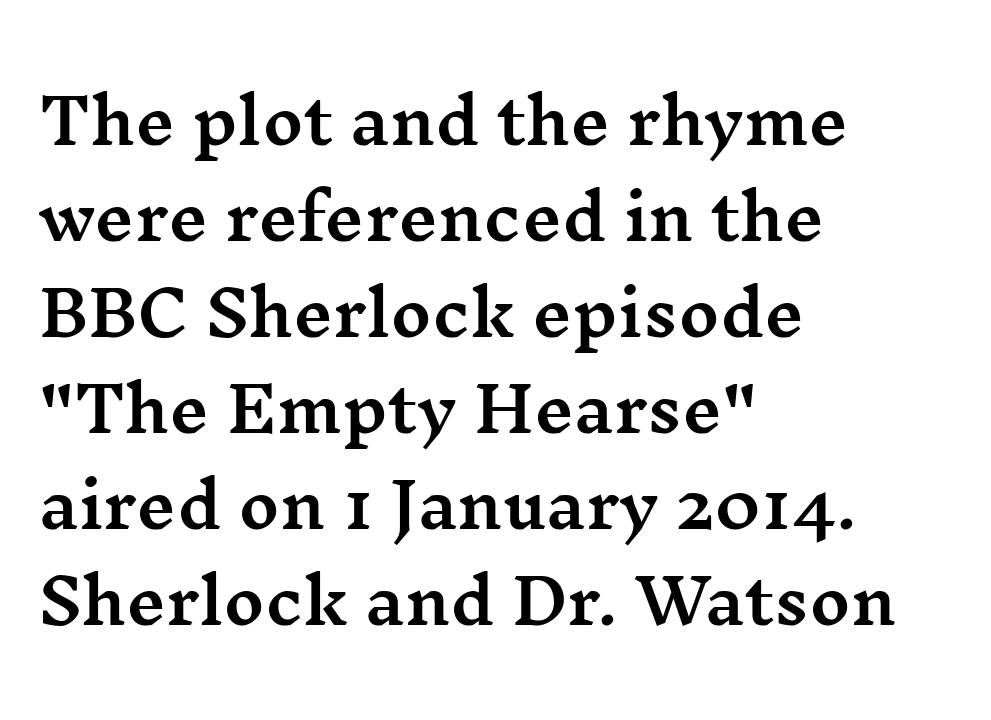
The image shows 62 px wide serif type, upright; set left-aligned, normal line spacing (1.55x), normal letter spacing, not underlined; medium stroke contrast and a medium x-height.
